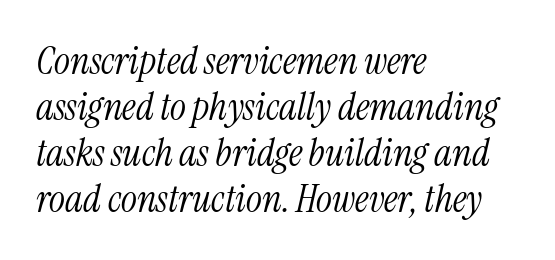
This sample has the flowing, uneven cadence of proportional lettering. Just letters on the line, the space beneath them empty. Would a proofreader flag this as italicized? Yes. The rag falls on the right side of this text block. You could call the tracking neutral — neither tight nor loose. Old-style or modern, the face here clearly has serifs.
